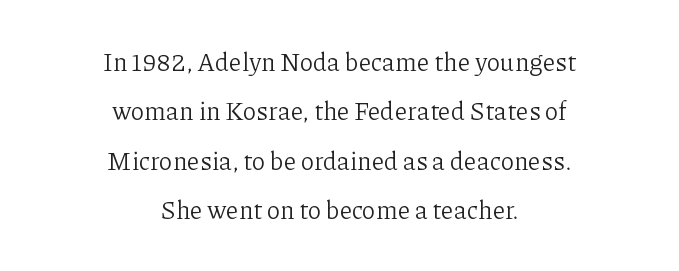
The image shows 25 px text type, upright; set centered, loose line spacing (1.98x), normal letter spacing, not underlined.
